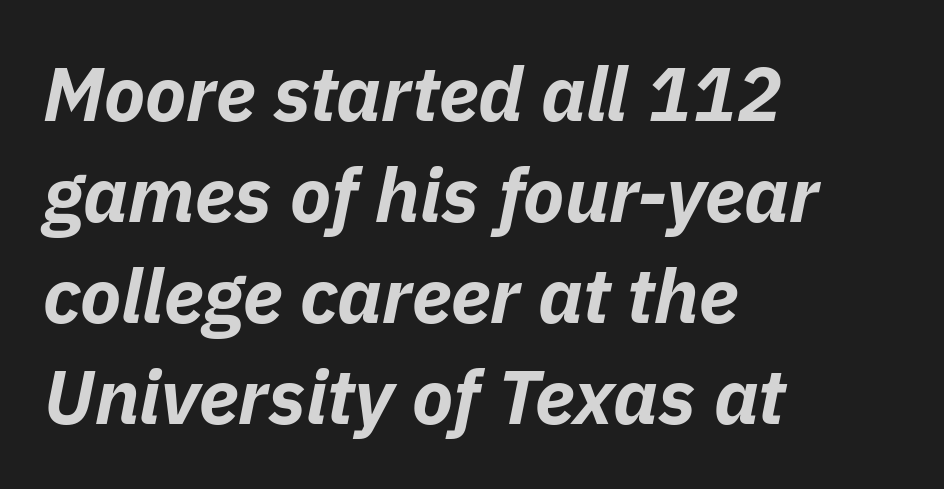
{"italic": "yes", "lean": "right", "slant_degrees": 11, "bold": "yes", "weight": "bold", "width": "normal", "stroke_contrast": "low", "x_height": "medium", "monospaced": "no", "underline": "no", "align": "left", "line_spacing": "normal", "line_spacing_ratio": 1.33, "letter_spacing": "normal", "letter_spacing_em": 0.0, "glyph_px": 76}
